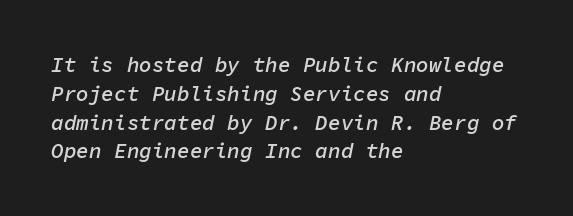
The image shows 21 px text type, italic (leaning right); set left-aligned, normal line spacing (1.37x), normal letter spacing, not underlined.
